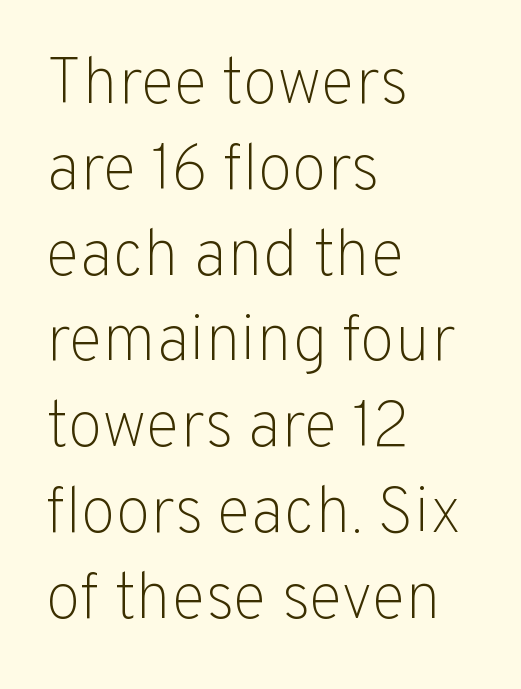
Each letter's strokes conclude bluntly, with no projecting serifs. The setting favours the left margin, as ordinary paragraphs usually do. Check the space under the baseline: it is left empty. Evenly set lines give the paragraph a standard silhouette. The rendering uses natural spacing where letterforms have individual widths.
